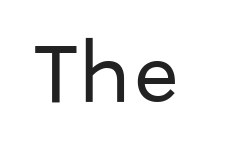
The image shows 64 px sans-serif type, upright; set not underlined; low stroke contrast and a medium x-height.
